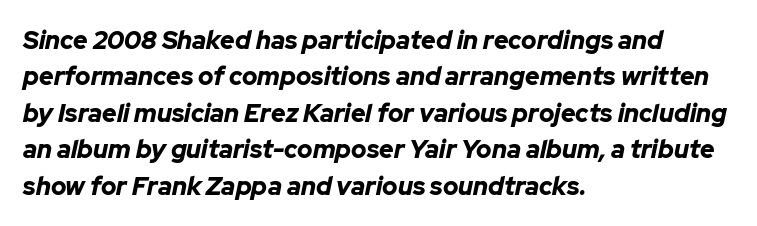
Has an underline been added? It has not. The text carries the slant typical of an italic or oblique font. The designer left line spacing at the default. Chunky letters — that's bold for sure.
